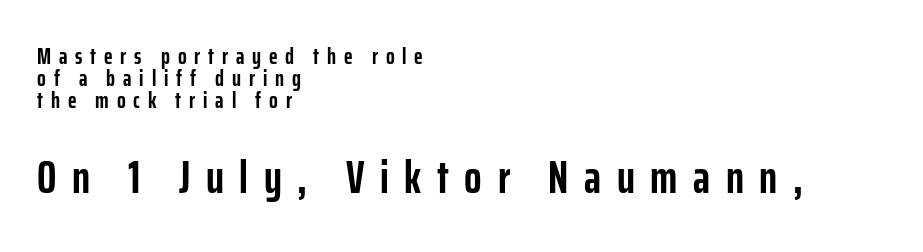
{"serif": "no", "italic": "no", "bold": "yes", "weight": "semibold", "width": "condensed", "stroke_contrast": "low", "x_height": "medium", "monospaced": "no", "underline": "no", "align": "left", "line_spacing": "tight", "line_spacing_ratio": 0.96, "letter_spacing": "wide", "letter_spacing_em": 0.34, "larger_block": "second", "size_ratio": 2.0, "glyph_px": 46}
